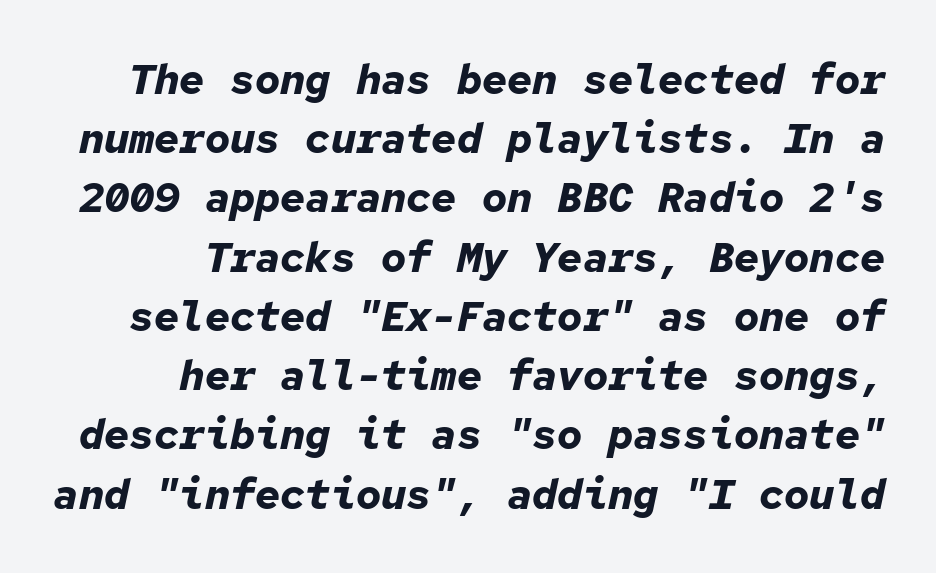
The image shows 42 px bold type, italic (leaning right), monospaced; set right-aligned, normal line spacing (1.41x), normal letter spacing, not underlined; low stroke contrast and a medium x-height.
